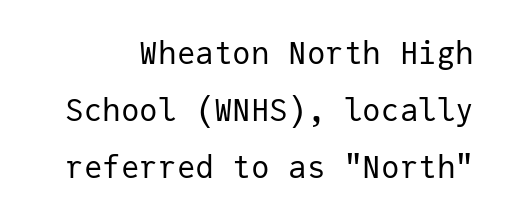
{"serif": "no", "italic": "no", "bold": "no", "weight": "regular", "width": "normal", "stroke_contrast": "low", "x_height": "medium", "monospaced": "yes", "underline": "no", "line_spacing_ratio": 1.84, "letter_spacing": "normal", "letter_spacing_em": 0.0, "glyph_px": 31}
